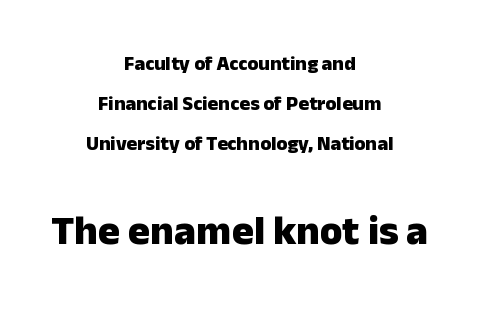
{"serif": "no", "italic": "no", "bold": "yes", "weight": "heavy", "width": "normal", "stroke_contrast": "low", "x_height": "medium", "monospaced": "no", "underline": "no", "align": "center", "line_spacing": "loose", "line_spacing_ratio": 2.0, "letter_spacing": "normal", "letter_spacing_em": 0.0, "larger_block": "second", "size_ratio": 2.05, "glyph_px": 41}
